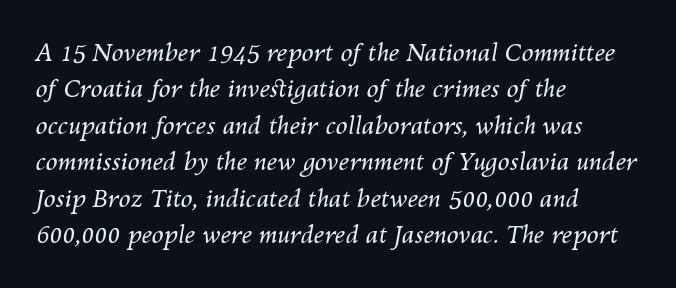
The image shows 24 px text type, italic (leaning right); set left-aligned, normal line spacing (1.52x), normal letter spacing, not underlined.
